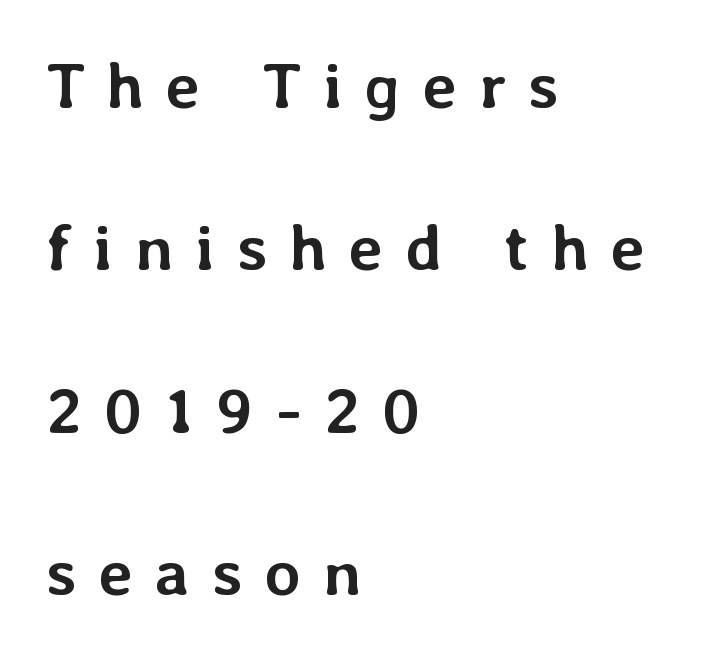
Q: Is the text bold? A: Yes.
Q: Is the text italic (slanted)? A: No, it is upright.
Q: Is the text underlined? A: No.
Q: How is the paragraph aligned? A: Left-aligned.
Q: Is the spacing between letters normal or unusually wide? A: Unusually wide.
Q: Is the spacing between lines tight, normal or loose? A: Loose.
Q: Width (condensed, normal, or wide)? A: Normal.
Q: Stroke contrast? A: Low.
Q: x-height? A: Medium.
Q: Monospaced? A: No.
